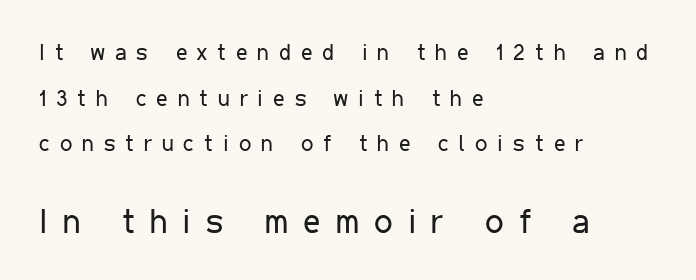
{"serif": "no", "italic": "no", "bold": "no", "weight": "regular", "width": "condensed", "stroke_contrast": "low", "x_height": "medium", "monospaced": "no", "underline": "no", "align": "left", "line_spacing": "loose", "line_spacing_ratio": 2.07, "letter_spacing": "wide", "letter_spacing_em": 0.46, "larger_block": "second", "size_ratio": 1.5, "glyph_px": 33}
